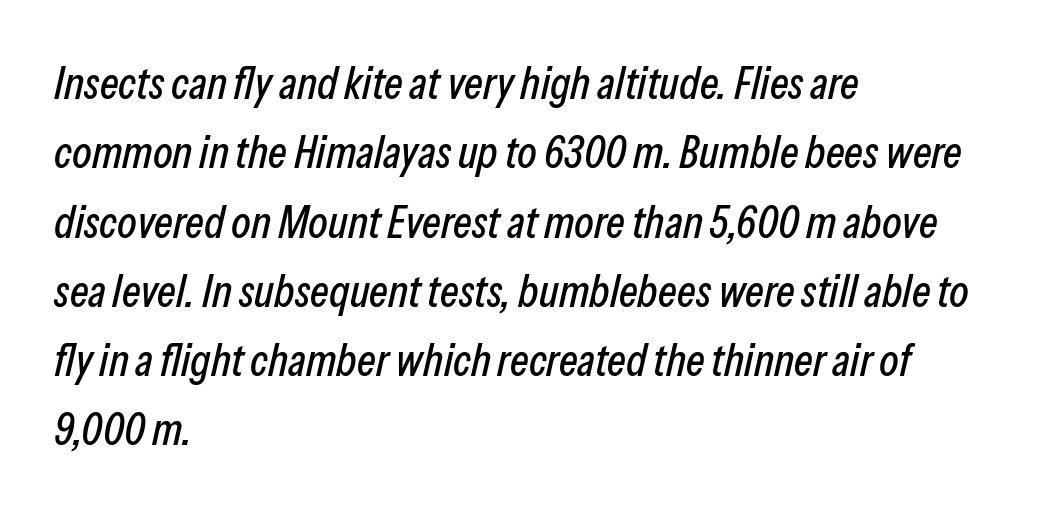
The image shows 45 px condensed type, italic (leaning right); set left-aligned, normal line spacing (1.54x), normal letter spacing, not underlined; low stroke contrast and a medium x-height.
